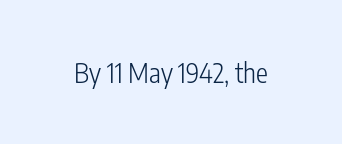
Has an underline been added? It has not. The type is set solid horizontally, with unmodified tracking. The characters are drawn with everyday or finer stroke widths. Every character sits straight up, as roman type does.
